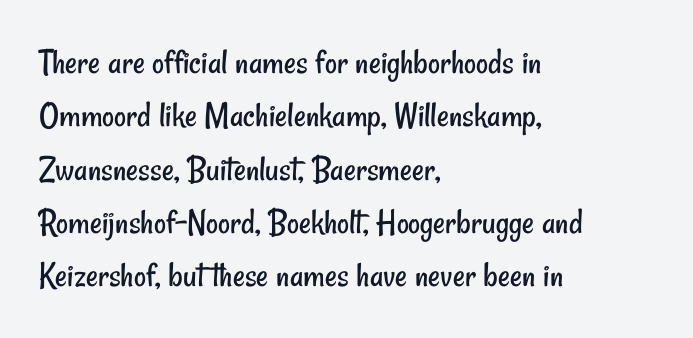
Nope, no serifs anywhere on these letters. You could call the tracking neutral — neither tight nor loose. The lines are quadded left. A bare baseline throughout the passage. The strokes are not fattened; the text isn't bold.
